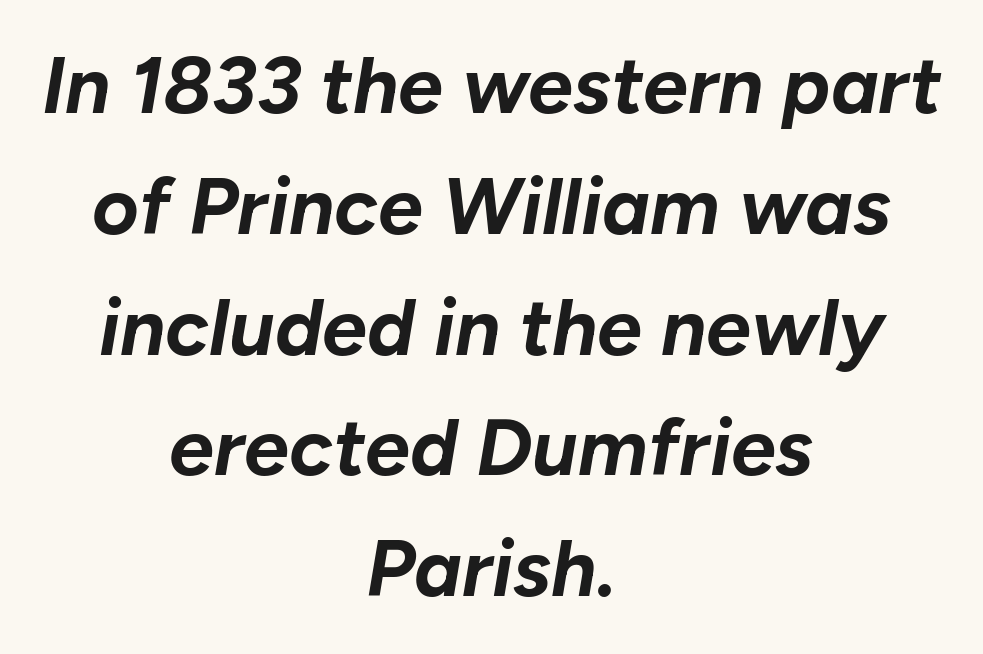
{"italic": "yes", "lean": "right", "slant_degrees": 10, "bold": "yes", "weight": "bold", "width": "normal", "stroke_contrast": "low", "x_height": "medium", "monospaced": "no", "underline": "no", "align": "center", "line_spacing": "normal", "line_spacing_ratio": 1.51, "letter_spacing": "normal", "letter_spacing_em": 0.0, "glyph_px": 80}
